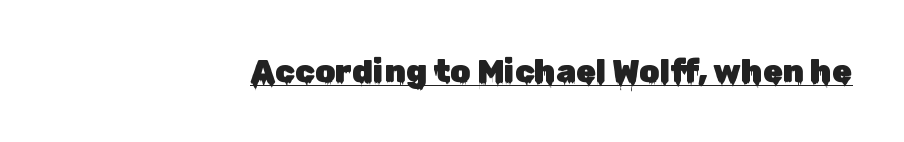
{"serif": "no", "italic": "no", "width": "normal", "stroke_contrast": "low", "x_height": "medium", "monospaced": "no", "underline": "yes", "letter_spacing": "normal", "letter_spacing_em": 0.0, "glyph_px": 32}
